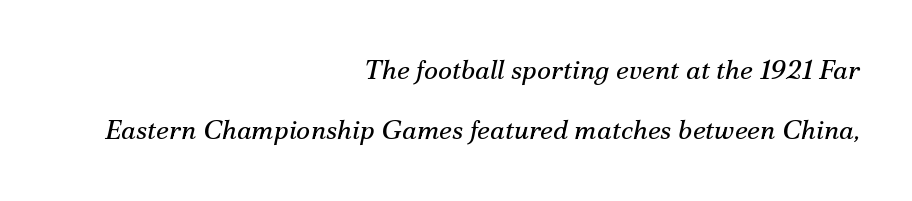
When letters slant like this, we call the style italic. A student would call this right alignment; a typographer would say flush right, rag left. Letters rest on an invisible, unmarked baseline. The lines are spread far apart with generous leading.
